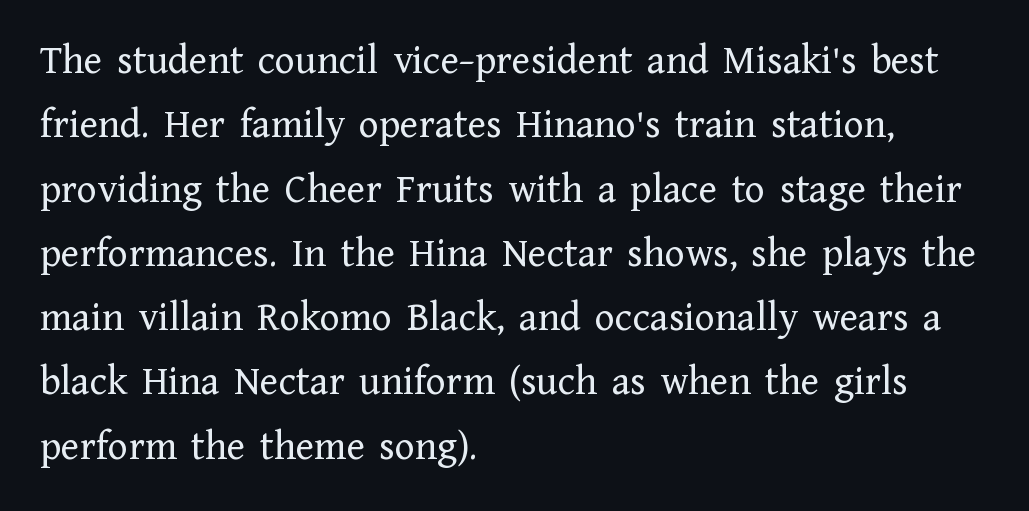
{"serif": "yes", "italic": "no", "bold": "no", "weight": "regular", "width": "normal", "stroke_contrast": "low", "x_height": "medium", "monospaced": "no", "underline": "no", "align": "left", "line_spacing": "normal", "line_spacing_ratio": 1.53, "letter_spacing": "normal", "letter_spacing_em": 0.0, "glyph_px": 42}
